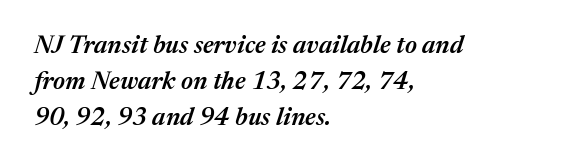
{"italic": "yes", "lean": "right", "slant_degrees": 17, "bold": "semi", "underline": "no", "align": "left", "line_spacing": "normal", "line_spacing_ratio": 1.45, "letter_spacing": "normal", "letter_spacing_em": 0.0, "glyph_px": 25}
